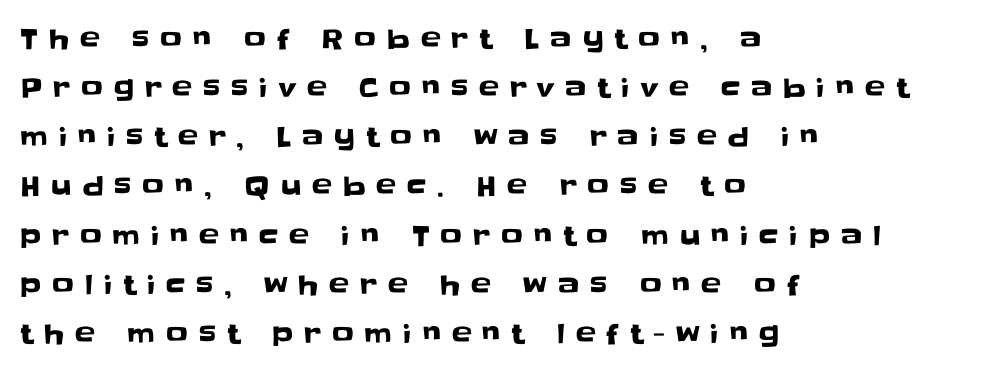
Layout note: lines flush left. Descenders hang freely into open space. When letters stand straight like this, we call the style roman or upright. How are the letters spaced? Widely, with obvious added tracking.
